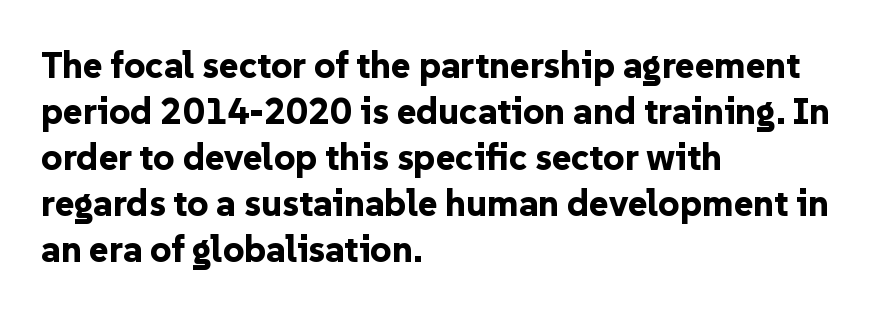
Q: Is the text bold? A: Yes.
Q: Is the text italic (slanted)? A: No, it is upright.
Q: Is the typeface a serif or a sans-serif typeface? A: Sans-serif.
Q: Is the text underlined? A: No.
Q: How is the paragraph aligned? A: Left-aligned.
Q: Is the spacing between letters normal or unusually wide? A: Normal.
Q: Width (condensed, normal, or wide)? A: Normal.
Q: Stroke contrast? A: Low.
Q: x-height? A: Medium.
Q: Monospaced? A: No.
